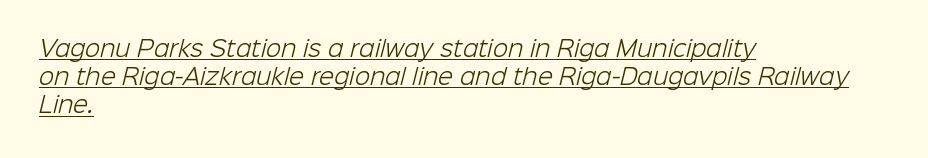
Q: Is the text bold? A: No.
Q: Is the text underlined? A: Yes.
Q: How is the paragraph aligned? A: Left-aligned.
Q: Is the spacing between letters normal or unusually wide? A: Normal.
Q: Is the spacing between lines tight, normal or loose? A: Normal.
